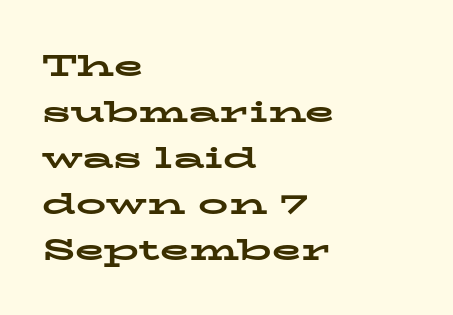
{"serif": "yes", "italic": "no", "bold": "yes", "weight": "bold", "width": "wide", "stroke_contrast": "low", "x_height": "medium", "monospaced": "no", "underline": "no", "align": "left", "line_spacing": "normal", "line_spacing_ratio": 1.53, "letter_spacing": "normal", "letter_spacing_em": 0.0, "glyph_px": 30}
